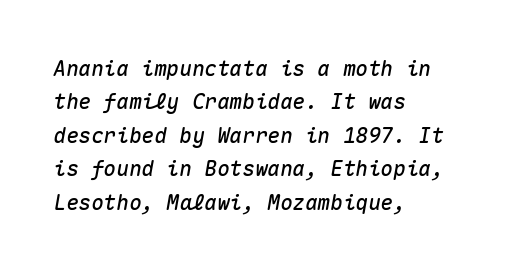
The image shows 21 px text type, italic (leaning right); set left-aligned, normal line spacing (1.59x), normal letter spacing, not underlined.
